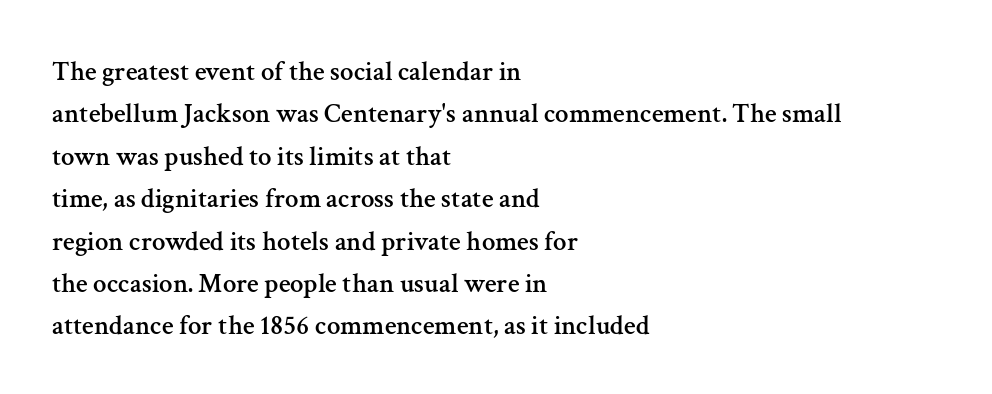
The image shows 27 px text type, upright; set left-aligned, normal line spacing (1.57x), normal letter spacing, not underlined.
